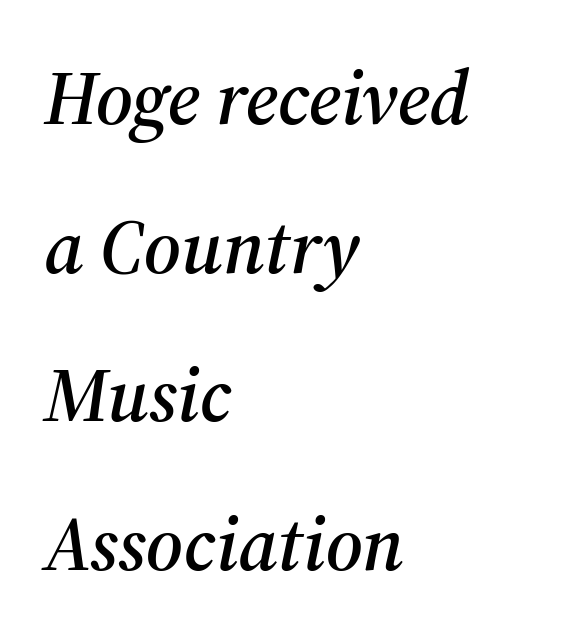
{"serif": "yes", "italic": "yes", "lean": "right", "slant_degrees": 12, "width": "normal", "stroke_contrast": "medium", "x_height": "medium", "monospaced": "no", "underline": "no", "align": "left", "line_spacing": "loose", "line_spacing_ratio": 1.93, "letter_spacing": "normal", "letter_spacing_em": 0.0, "glyph_px": 77}
